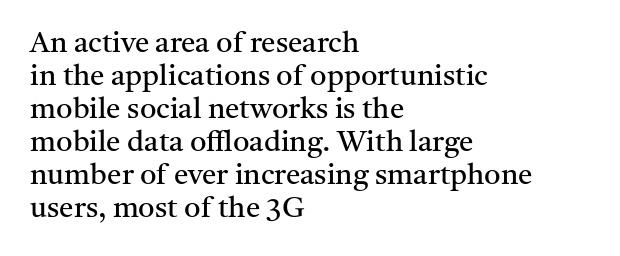
The font's upright variant was chosen for this text. The lines in this sample share a left origin and differ only in where they stop. Each word holds together tightly as a unit, with standard inter-letter gaps. The zone under the glyphs is completely vacant.
